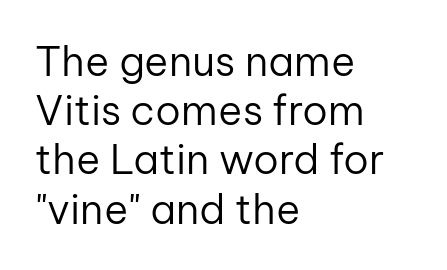
Weight: regular or lighter. These lines are set flush left with a ragged right edge. Check under the words: just untouched page. Upright lettering throughout. Character widths vary here, with narrow letters taking less room than wide ones. Does extra space separate the letters? No, they use regular spacing.
